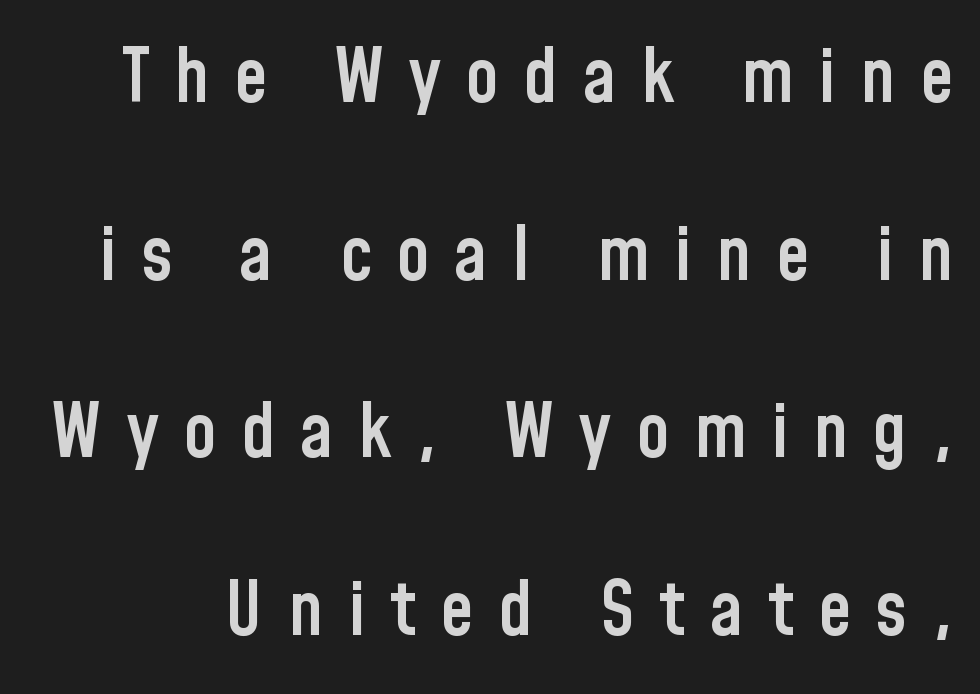
Q: Is the text bold? A: Semi-bold.
Q: Is the text italic (slanted)? A: No, it is upright.
Q: Is the typeface a serif or a sans-serif typeface? A: Sans-serif.
Q: Is the text underlined? A: No.
Q: Is the spacing between letters normal or unusually wide? A: Unusually wide.
Q: Is the spacing between lines tight, normal or loose? A: Loose.
Q: Width (condensed, normal, or wide)? A: Condensed.
Q: Stroke contrast? A: Low.
Q: x-height? A: Medium.
Q: Monospaced? A: No.
